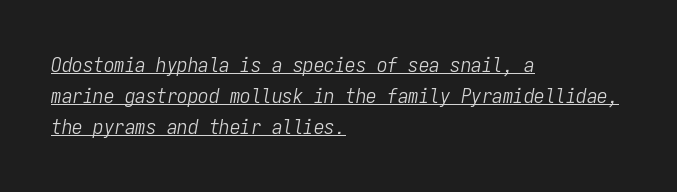
Notice how descenders clear the ascenders below comfortably — that's standard leading. The font's italic variant was chosen for this text. The lines in this sample share a left origin and differ only in where they stop. Think standard paragraph weight, or any step lighter than that. Characters follow at the spacing the type designer built in.
